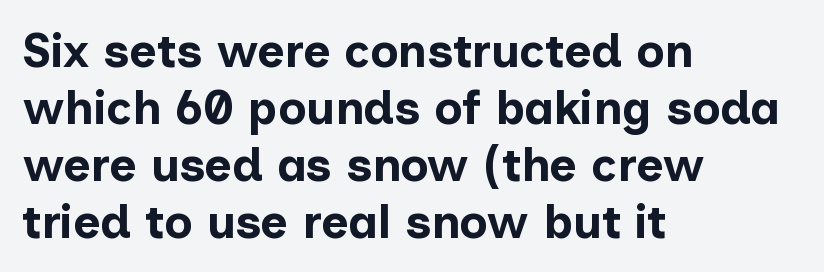
Does the lettering tilt? It doesn't — this is upright. The passage shown has conventional tracking throughout. Look at the stroke-to-counter ratio: heavy, a bold. A typesetter would call this proportional, since set widths differ per character. Type without underlining.
